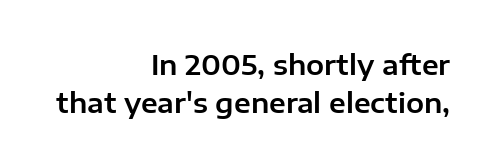
Only glyphs here, with clear space below each row. Ordinary non-slanted type is in use. Baseline-to-baseline distance is the conventional proportion of letter height. A typesetter would call this zero additional tracking.
